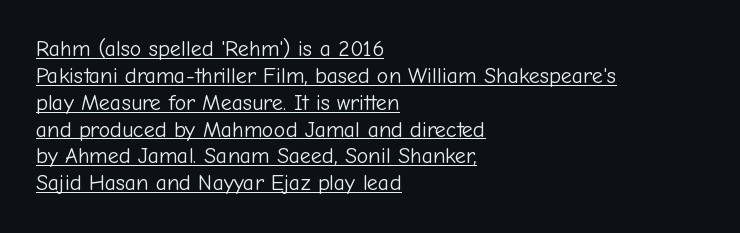
The image shows 22 px text type, upright; set left-aligned, line spacing 1.22x, normal letter spacing, underlined.
